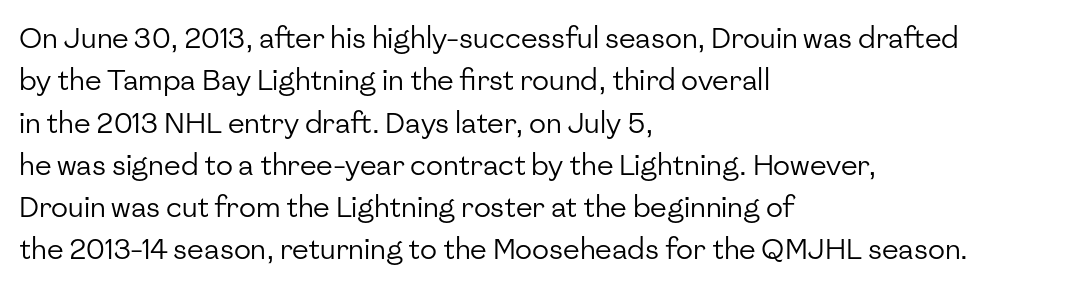
Q: Is the text bold? A: No.
Q: Is the text italic (slanted)? A: No, it is upright.
Q: Is the typeface a serif or a sans-serif typeface? A: Sans-serif.
Q: Is the text underlined? A: No.
Q: How is the paragraph aligned? A: Left-aligned.
Q: Is the spacing between letters normal or unusually wide? A: Normal.
Q: Is the spacing between lines tight, normal or loose? A: Normal.
Q: Width (condensed, normal, or wide)? A: Normal.
Q: Stroke contrast? A: Low.
Q: x-height? A: Medium.
Q: Monospaced? A: No.
